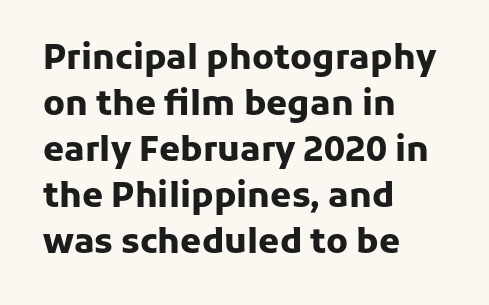
These lines are set flush left with a ragged right edge. The passage shown stacks its lines at a standard gap. Compared with an ordinary text face, these strokes are far heavier — a full bold. Underline: absent.
